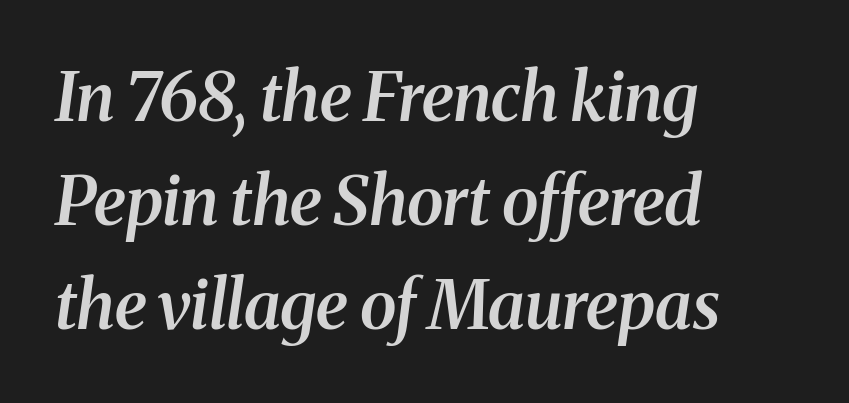
Compared with an ordinary text face, these strokes are moderately heavier — a semibold. Little horizontal feet cap the strokes, marking this as serif type. Typeset ragged right — the left edge is the straight one. The letters are slanted; this is an italic face. Each row of text sits above clean, open space. The letters sit at their default tracking, neither squeezed nor spread.
